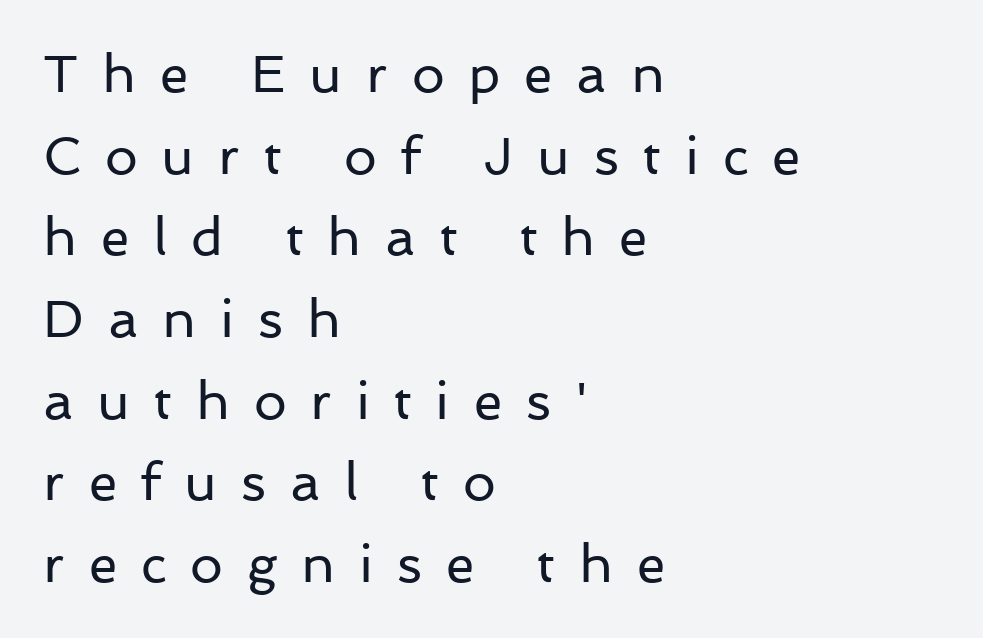
Q: Is the text bold? A: No.
Q: Is the text italic (slanted)? A: No, it is upright.
Q: Is the typeface a serif or a sans-serif typeface? A: Sans-serif.
Q: Is the text underlined? A: No.
Q: How is the paragraph aligned? A: Left-aligned.
Q: Is the spacing between letters normal or unusually wide? A: Unusually wide.
Q: Is the spacing between lines tight, normal or loose? A: Normal.
Q: Width (condensed, normal, or wide)? A: Normal.
Q: Stroke contrast? A: Low.
Q: x-height? A: Medium.
Q: Monospaced? A: No.
